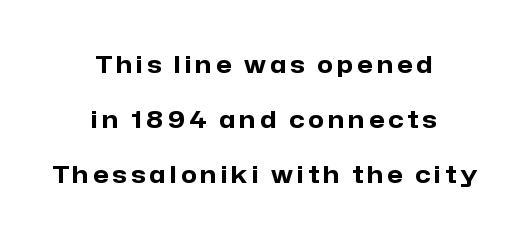
These words are printed bold, with thick strokes throughout. Where is the straight margin? There isn't one; the lines are centered. Designer's note — italics off, roman on. Summary of vertical rhythm: relaxed, with wide interline spacing. The space beneath each line is pristine and unruled.
